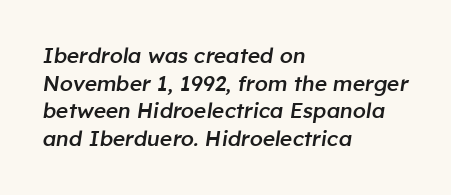
Vertically, the passage feels balanced, rows spaced as you'd expect. Inter-character spacing is left at the font's built-in metrics. Descenders are the only things crossing below the line. If you drew a ruler down the left edge, every line would touch it.
